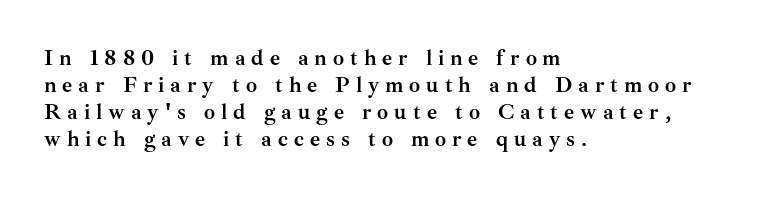
The image shows 22 px bold type, upright; set left-aligned, line spacing 1.22x, unusually wide letter spacing (+0.27 em), not underlined.
